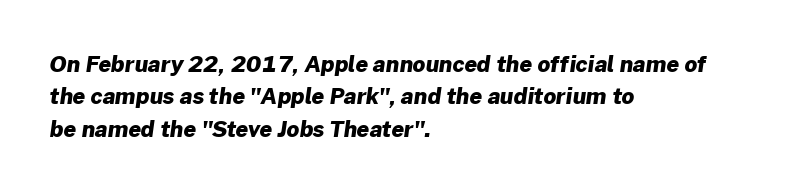
Q: Is the text bold? A: Yes.
Q: Is the text underlined? A: No.
Q: How is the paragraph aligned? A: Left-aligned.
Q: Is the spacing between letters normal or unusually wide? A: Normal.
Q: Is the spacing between lines tight, normal or loose? A: Normal.
